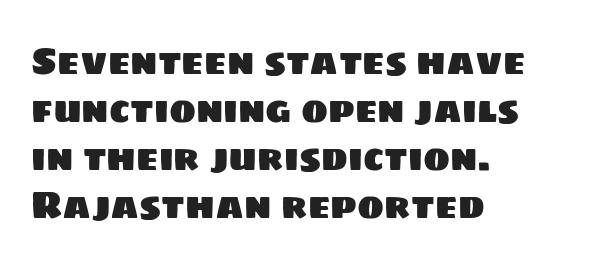
Q: Is the typeface a serif or a sans-serif typeface? A: Sans-serif.
Q: Is the text underlined? A: No.
Q: How is the paragraph aligned? A: Left-aligned.
Q: Is the spacing between letters normal or unusually wide? A: Normal.
Q: Is the spacing between lines tight, normal or loose? A: Normal.
Q: Width (condensed, normal, or wide)? A: Normal.
Q: Stroke contrast? A: Low.
Q: x-height? A: Large.
Q: Monospaced? A: No.
